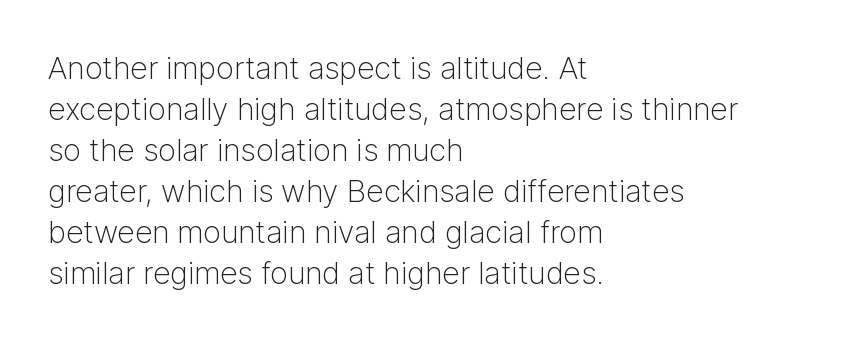
Rows of type keep a routine distance in the vertical direction. The type sits square on the baseline with zero lean. Stroke thickness stays within the range of a standard reading face or lighter. These lines are set flush left with a ragged right edge. Between one letter and the next there's only the usual sliver of space.
